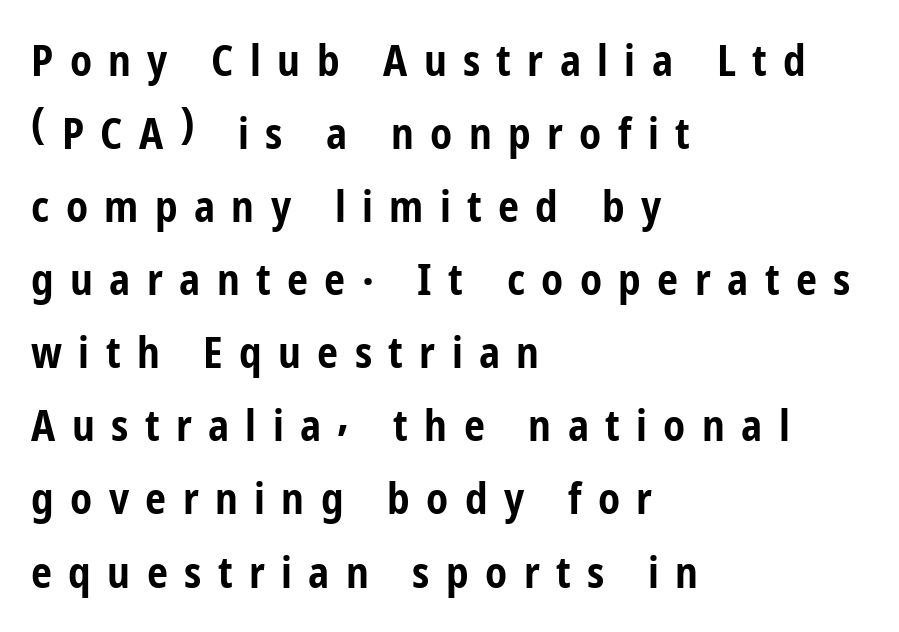
The image shows 42 px bold, condensed sans-serif type, upright; set left-aligned, line spacing 1.74x, unusually wide letter spacing (+0.39 em), not underlined; low stroke contrast and a medium x-height.
